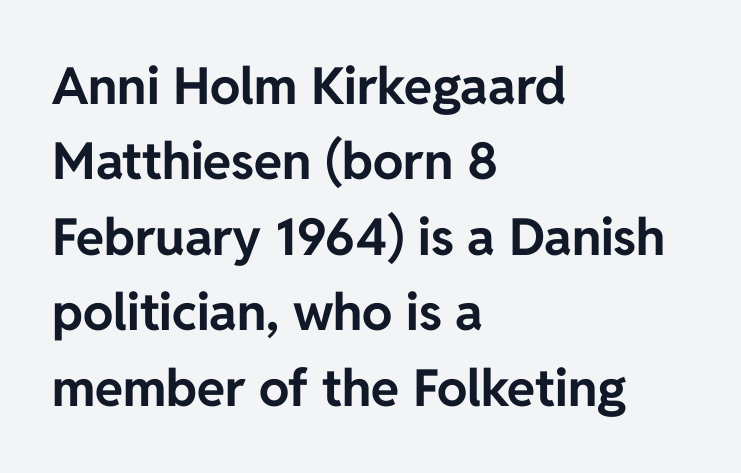
Q: Is the text bold? A: Yes.
Q: Is the text italic (slanted)? A: No, it is upright.
Q: Is the typeface a serif or a sans-serif typeface? A: Sans-serif.
Q: Is the text underlined? A: No.
Q: How is the paragraph aligned? A: Left-aligned.
Q: Is the spacing between letters normal or unusually wide? A: Normal.
Q: Is the spacing between lines tight, normal or loose? A: Normal.
Q: Width (condensed, normal, or wide)? A: Normal.
Q: Stroke contrast? A: Low.
Q: x-height? A: Medium.
Q: Monospaced? A: No.
